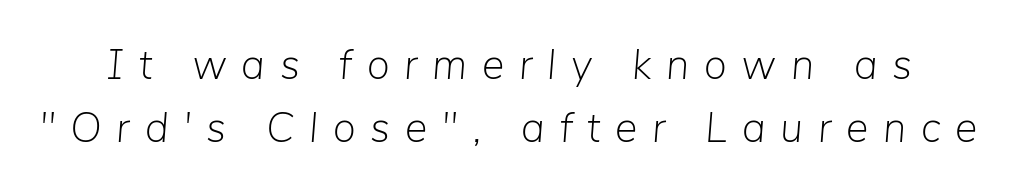
Q: Is the text bold? A: No.
Q: Is the text italic (slanted)? A: Yes, it leans right by about 5 degrees.
Q: Is the text underlined? A: No.
Q: Is the spacing between letters normal or unusually wide? A: Unusually wide.
Q: Is the spacing between lines tight, normal or loose? A: Normal.
Q: Width (condensed, normal, or wide)? A: Normal.
Q: Stroke contrast? A: Low.
Q: x-height? A: Medium.
Q: Monospaced? A: No.
